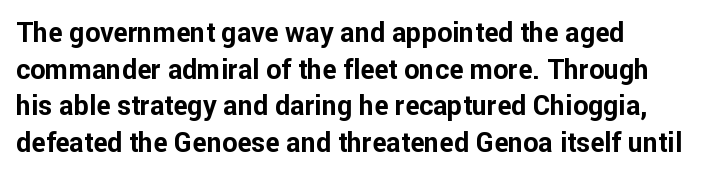
The image shows 27 px bold type, upright; set left-aligned, normal line spacing (1.36x), normal letter spacing, not underlined.
